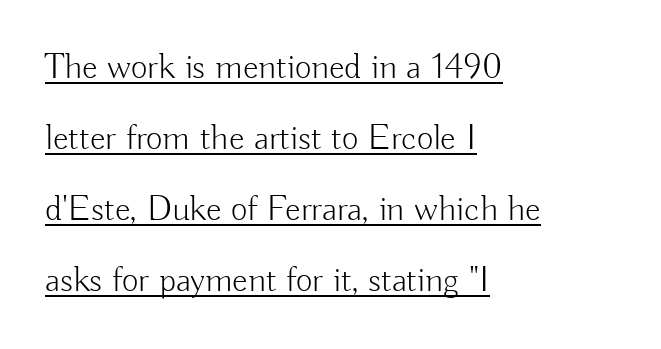
{"serif": "no", "italic": "no", "bold": "no", "weight": "light", "width": "normal", "stroke_contrast": "low", "x_height": "small", "monospaced": "no", "underline": "yes", "align": "left", "line_spacing": "loose", "line_spacing_ratio": 1.97, "letter_spacing": "normal", "letter_spacing_em": 0.0, "glyph_px": 36}
